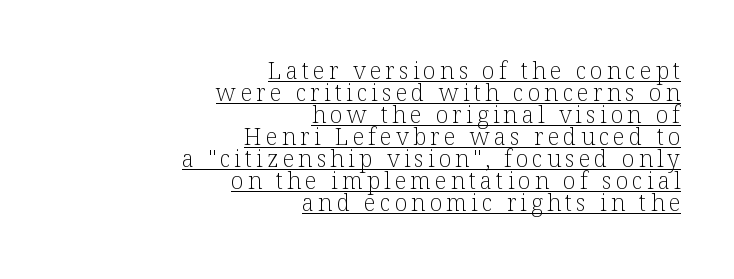
{"italic": "no", "bold": "no", "underline": "yes", "align": "right", "line_spacing": "tight", "line_spacing_ratio": 0.96, "glyph_px": 23}
